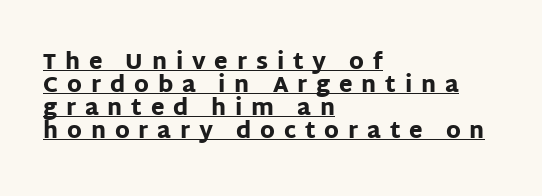
Thick stems and heavy bowls — unmistakably bold. Observe the wide spacing: letters keep a clear distance from each other. The glyphs are accompanied by a horizontal stroke just below them. The specimen reads as upright at a glance. Baseline-to-baseline distance is barely more than the letter height. A student would call this left alignment; a typographer would say flush left, rag right.
